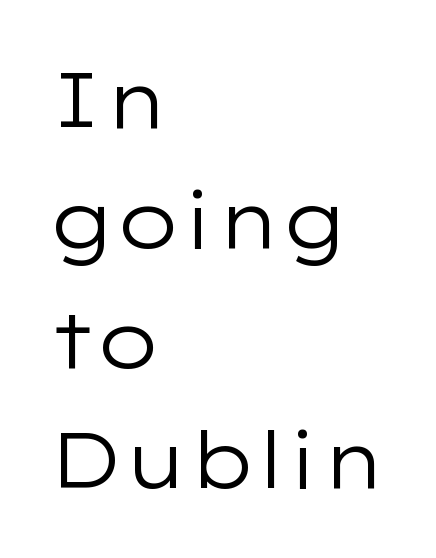
{"serif": "no", "italic": "no", "bold": "no", "weight": "regular", "width": "wide", "stroke_contrast": "low", "x_height": "medium", "monospaced": "no", "underline": "no", "align": "left", "line_spacing": "normal", "line_spacing_ratio": 1.52, "letter_spacing": "normal", "letter_spacing_em": 0.0, "glyph_px": 79}
